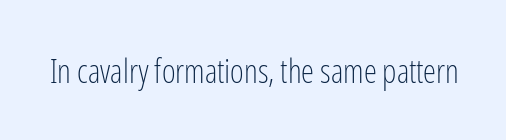
Q: Is the text bold? A: No.
Q: Is the text italic (slanted)? A: No, it is upright.
Q: Is the typeface a serif or a sans-serif typeface? A: Sans-serif.
Q: Is the text underlined? A: No.
Q: Is the spacing between letters normal or unusually wide? A: Normal.
Q: Width (condensed, normal, or wide)? A: Condensed.
Q: Stroke contrast? A: Low.
Q: x-height? A: Medium.
Q: Monospaced? A: No.
